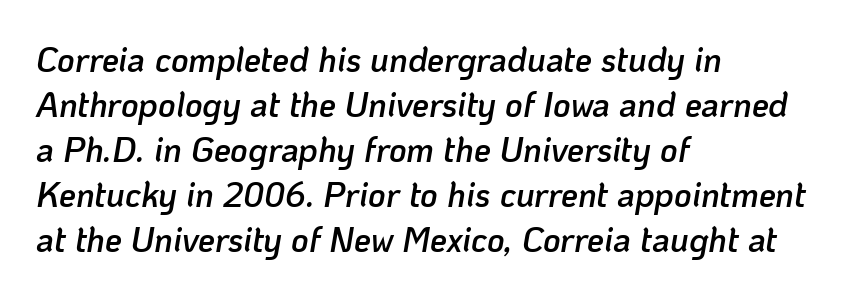
{"italic": "yes", "lean": "right", "slant_degrees": 10, "bold": "semi", "weight": "semibold", "width": "normal", "stroke_contrast": "low", "x_height": "medium", "monospaced": "no", "underline": "no", "align": "left", "line_spacing": "normal", "line_spacing_ratio": 1.32, "letter_spacing": "normal", "letter_spacing_em": 0.0, "glyph_px": 34}
